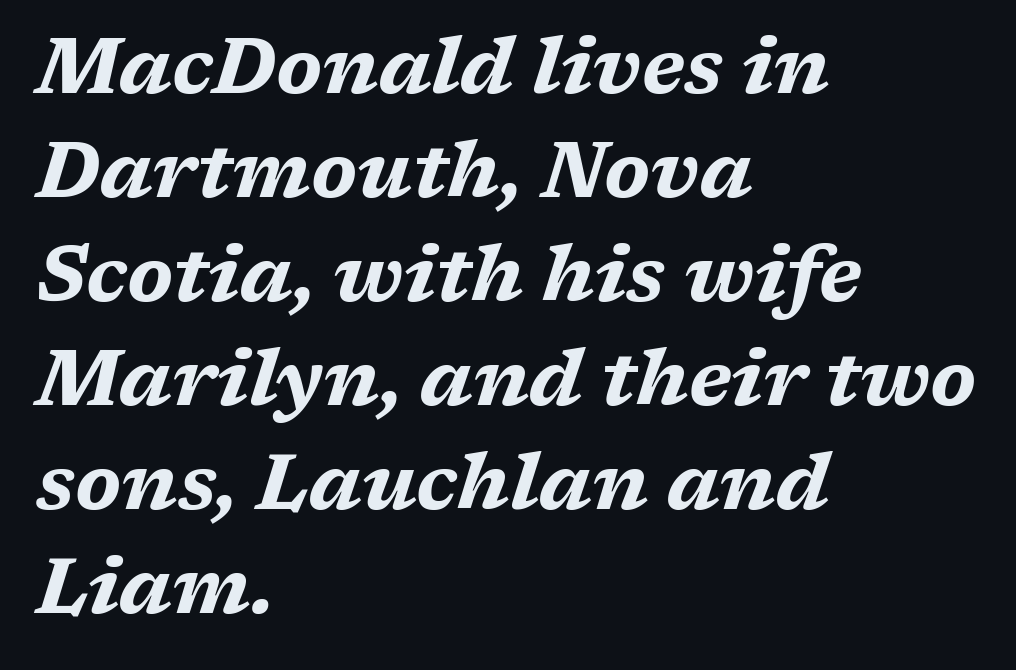
Here the designer chose a conventional face with non-uniform glyph widths. Regular leading. Designer's note — italics engaged. Strokes here are thick enough to call this a true bold. Bare-footed words on every line. The horizontal fit of the characters is conventional and even.
